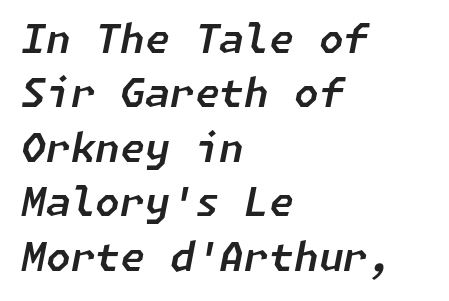
The image shows 40 px text type, italic (leaning right); set left-aligned, normal line spacing (1.36x), normal letter spacing, not underlined; low stroke contrast and a medium x-height.
